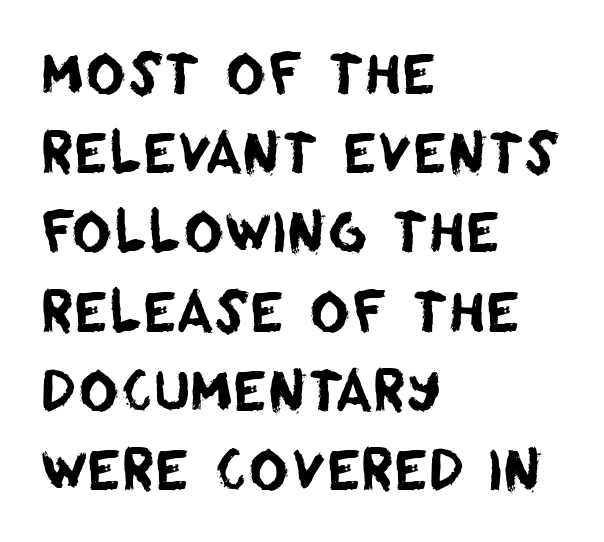
Q: Is the typeface a serif or a sans-serif typeface? A: Sans-serif.
Q: Is the text underlined? A: No.
Q: How is the paragraph aligned? A: Left-aligned.
Q: Is the spacing between letters normal or unusually wide? A: Normal.
Q: Is the spacing between lines tight, normal or loose? A: Normal.
Q: Width (condensed, normal, or wide)? A: Normal.
Q: Stroke contrast? A: Low.
Q: x-height? A: Large.
Q: Monospaced? A: No.
